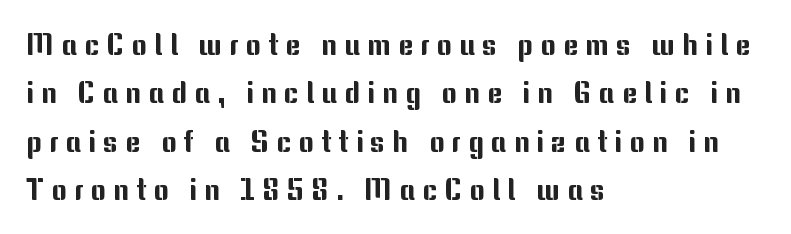
Tall strokes in this sample are plumb rather than angled. The lines are quadded left. Rule under the text: the space is simply empty. Look at the tracking — it's clearly loosened, letters drifting apart. I'd call this a sans setting — the letters go barefoot.
